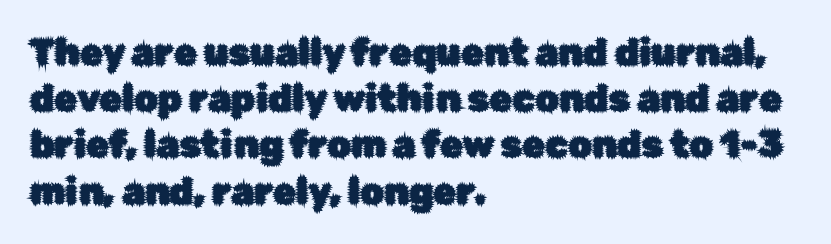
The image shows 37 px sans-serif type, upright; set left-aligned, normal line spacing (1.25x), normal letter spacing, not underlined; low stroke contrast and a medium x-height.
